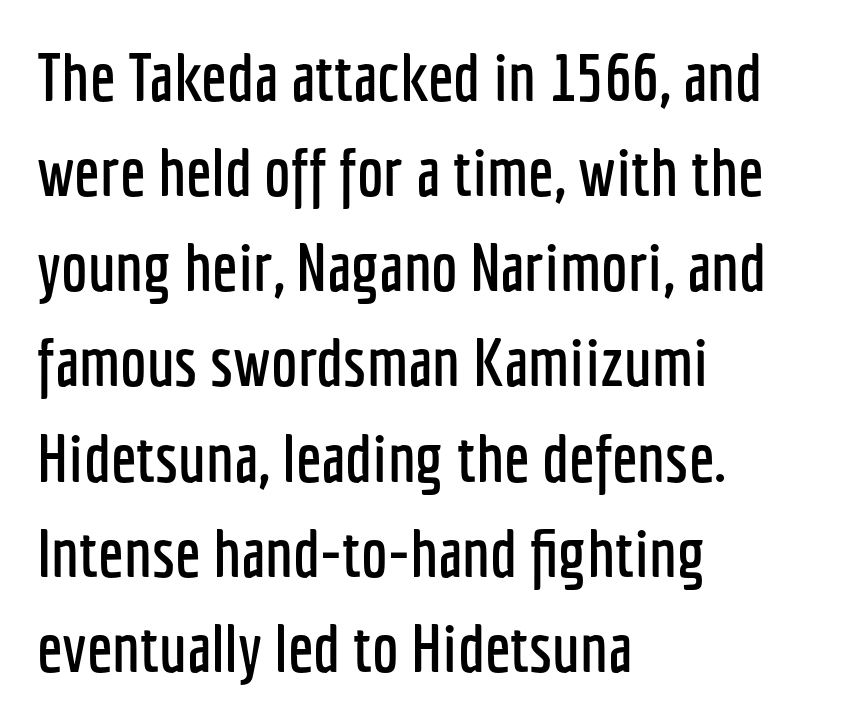
Q: Is the text italic (slanted)? A: No, it is upright.
Q: Is the typeface a serif or a sans-serif typeface? A: Sans-serif.
Q: Is the text underlined? A: No.
Q: How is the paragraph aligned? A: Left-aligned.
Q: Is the spacing between letters normal or unusually wide? A: Normal.
Q: Is the spacing between lines tight, normal or loose? A: Normal.
Q: Width (condensed, normal, or wide)? A: Condensed.
Q: Stroke contrast? A: Low.
Q: x-height? A: Medium.
Q: Monospaced? A: No.
